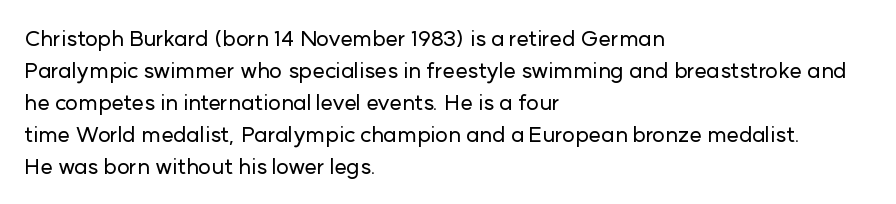
Left-aligned paragraph, ragged on the right. Rendered with straight, roman letterforms. Successive baselines arrive at the customary interval. Descenders are the only things crossing below the line. Is the letter spacing exaggerated? No — it looks like the ordinary default.
